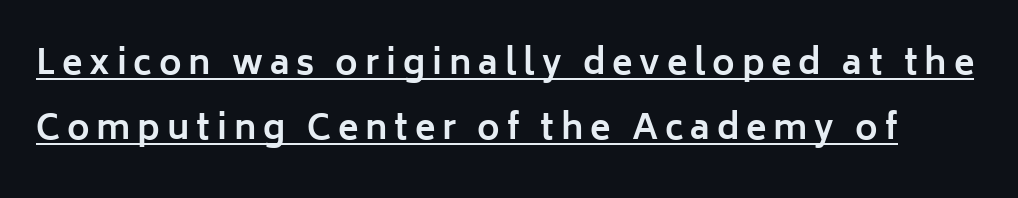
{"serif": "no", "italic": "no", "bold": "yes", "weight": "bold", "width": "normal", "stroke_contrast": "low", "x_height": "medium", "monospaced": "no", "underline": "yes", "line_spacing": "loose", "line_spacing_ratio": 1.91, "letter_spacing": "wide", "letter_spacing_em": 0.2, "glyph_px": 34}
